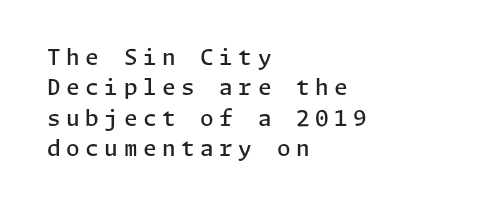
One glance says typical: line gaps are just what's usual. No italicization has been applied; the sample stays upright. The tracking jumps out immediately: characters are airy and widely separated. The font is running at a semibold setting, under full bold.
